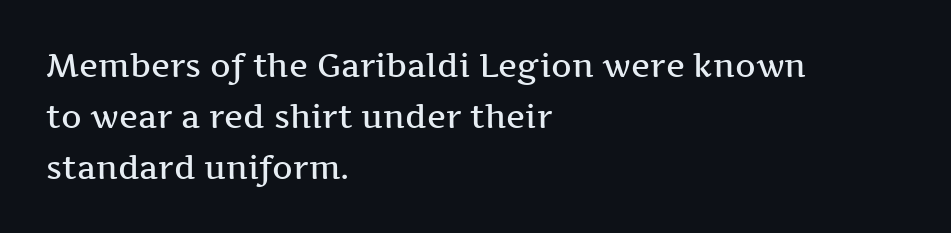
The image shows 32 px semibold, wide serif type, upright; set left-aligned, normal line spacing (1.59x), normal letter spacing, not underlined; medium stroke contrast and a medium x-height.
